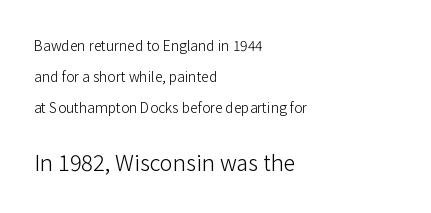
In CSS terms this would be text-align: left. Two sizes are in play, and the larger belongs to the second block. The zone under the glyphs is completely vacant. These lines keep a tight, regular rhythm from letter to letter.
